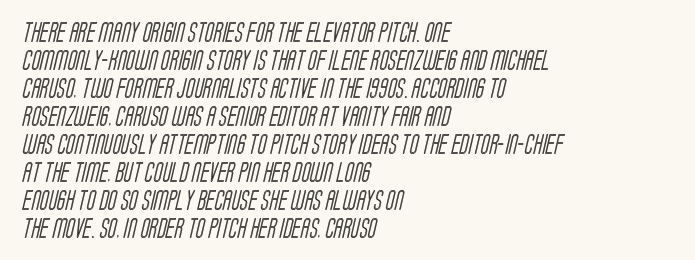
The image shows 20 px text type; set left-aligned, normal line spacing (1.4x), normal letter spacing, not underlined.
